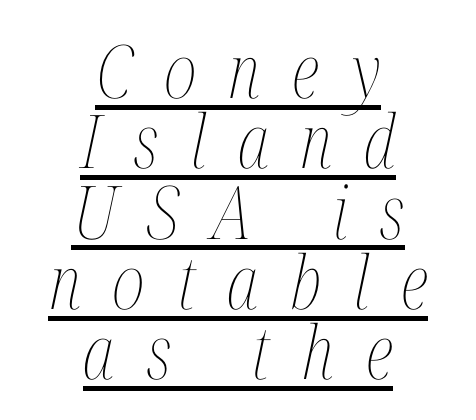
{"italic": "yes", "lean": "right", "slant_degrees": 12, "bold": "no", "weight": "thin", "width": "condensed", "stroke_contrast": "medium", "x_height": "medium", "monospaced": "no", "underline": "yes", "align": "center", "line_spacing": "tight", "line_spacing_ratio": 0.95, "letter_spacing": "wide", "letter_spacing_em": 0.43, "glyph_px": 74}
